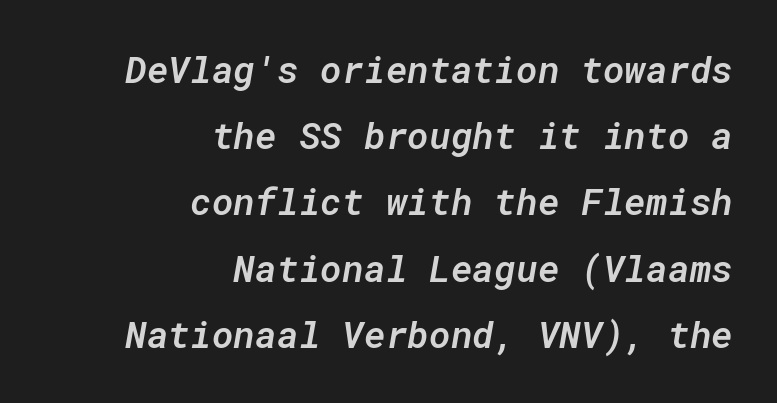
Is the block centered? No — it sits flush against the right margin. You could call the tracking neutral — neither tight nor loose. Think of a typewriter: that constant character pitch is what you see here. Typesetter's note: demi weight, one step under bold.
